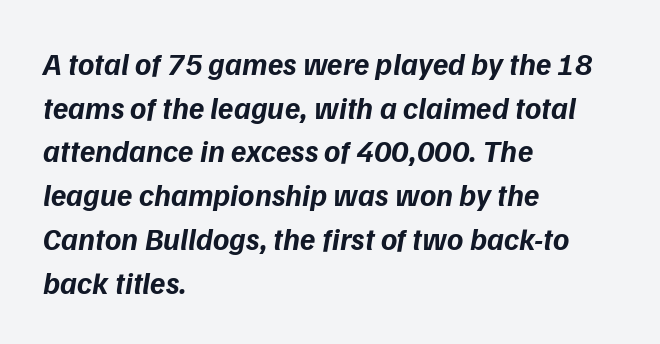
The image shows 31 px bold type, italic (leaning right); set left-aligned, normal line spacing (1.41x), normal letter spacing, not underlined; low stroke contrast and a medium x-height.
